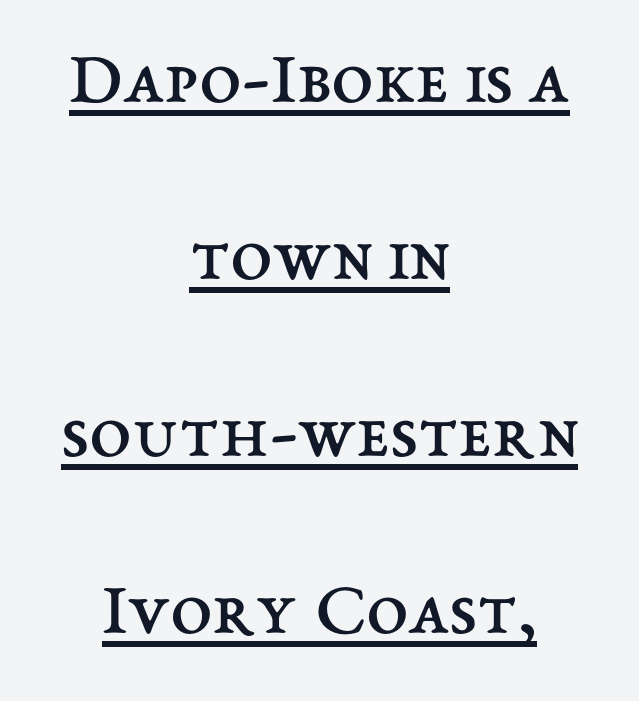
Q: Is the text bold? A: No.
Q: Is the text italic (slanted)? A: No, it is upright.
Q: Is the text underlined? A: Yes.
Q: How is the paragraph aligned? A: Centered.
Q: Is the spacing between letters normal or unusually wide? A: Normal.
Q: Is the spacing between lines tight, normal or loose? A: Loose.
Q: Width (condensed, normal, or wide)? A: Normal.
Q: Stroke contrast? A: Medium.
Q: x-height? A: Medium.
Q: Monospaced? A: No.
